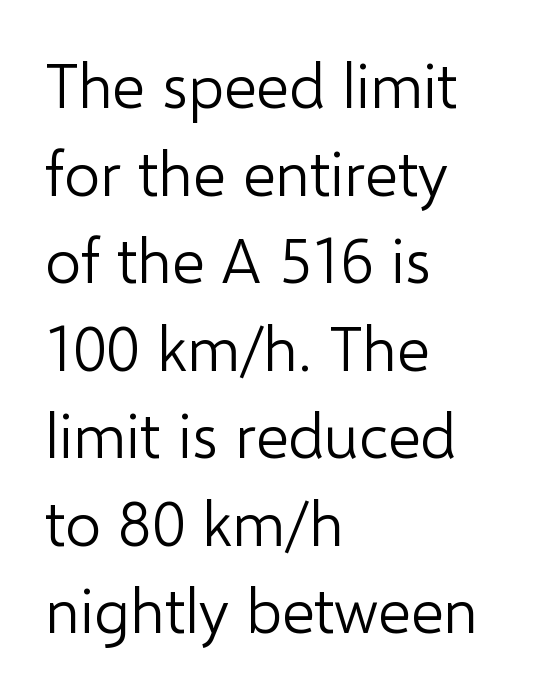
The image shows 63 px light sans-serif type, upright; set left-aligned, normal line spacing (1.39x), normal letter spacing, not underlined; low stroke contrast and a medium x-height.
